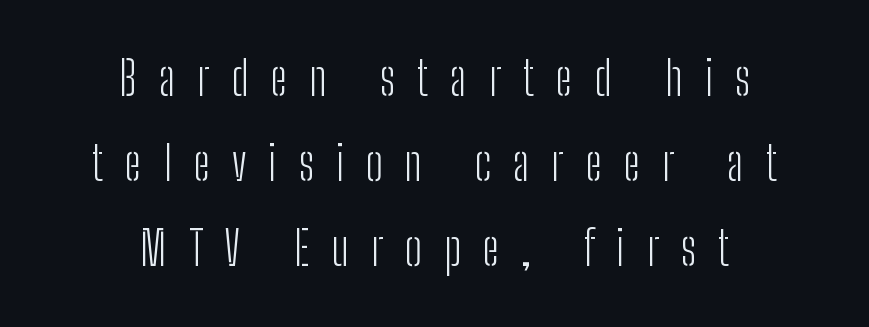
{"serif": "no", "italic": "no", "bold": "no", "weight": "light", "width": "condensed", "stroke_contrast": "low", "x_height": "medium", "monospaced": "no", "underline": "no", "align": "center", "line_spacing_ratio": 1.81, "letter_spacing": "wide", "letter_spacing_em": 0.47, "glyph_px": 47}
